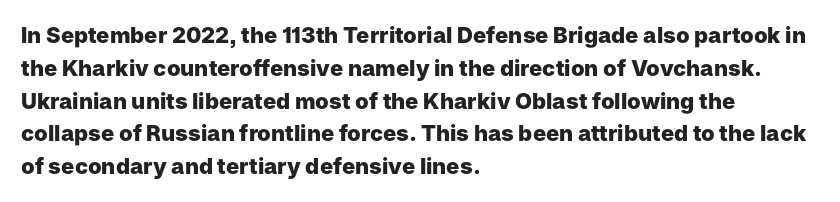
Q: Is the text bold? A: Yes.
Q: Is the text italic (slanted)? A: No, it is upright.
Q: Is the text underlined? A: No.
Q: How is the paragraph aligned? A: Left-aligned.
Q: Is the spacing between letters normal or unusually wide? A: Normal.
Q: Is the spacing between lines tight, normal or loose? A: Normal.
